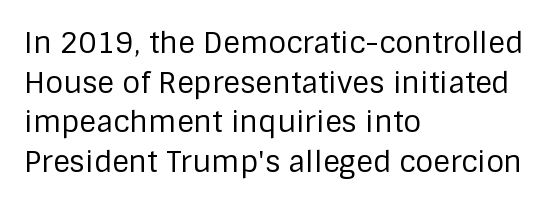
Q: Is the text bold? A: No.
Q: Is the text italic (slanted)? A: No, it is upright.
Q: Is the typeface a serif or a sans-serif typeface? A: Sans-serif.
Q: Is the text underlined? A: No.
Q: How is the paragraph aligned? A: Left-aligned.
Q: Is the spacing between letters normal or unusually wide? A: Normal.
Q: Is the spacing between lines tight, normal or loose? A: Normal.
Q: Width (condensed, normal, or wide)? A: Normal.
Q: Stroke contrast? A: Low.
Q: x-height? A: Large.
Q: Monospaced? A: No.
